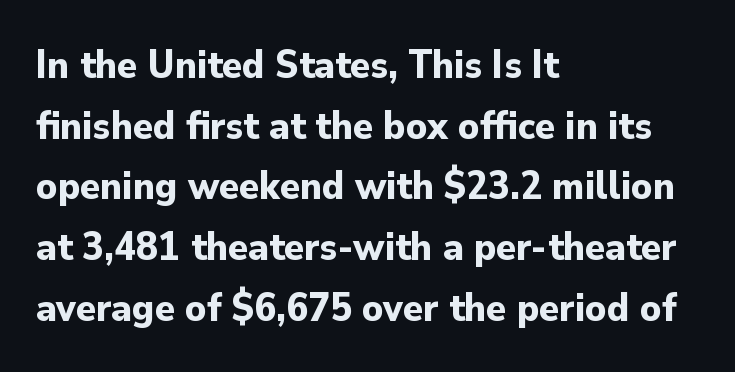
You could not count columns in this text — the font is proportionally spaced. Strong, thick strokes mark this as bold type. Here the glyphs are tracked normally, forming tight word shapes. Unlike a traditional serif, this face leaves its strokes unadorned. Line spacing here is normal.
